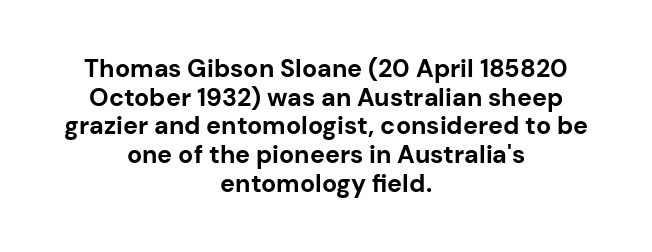
Q: Is the text bold? A: Yes.
Q: Is the text italic (slanted)? A: No, it is upright.
Q: Is the text underlined? A: No.
Q: How is the paragraph aligned? A: Centered.
Q: Is the spacing between letters normal or unusually wide? A: Normal.
Q: Is the spacing between lines tight, normal or loose? A: Tight.
